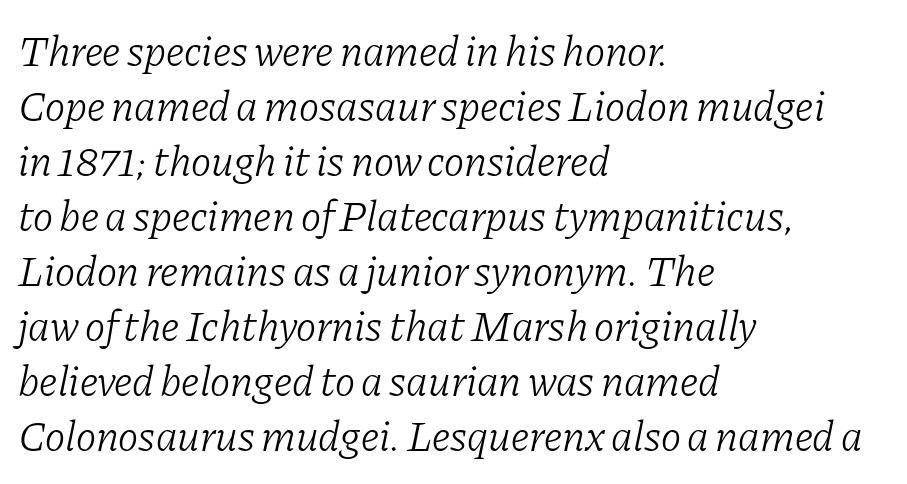
The image shows 43 px light serif type, italic (leaning right); set left-aligned, normal line spacing (1.28x), normal letter spacing, not underlined; low stroke contrast and a medium x-height.
